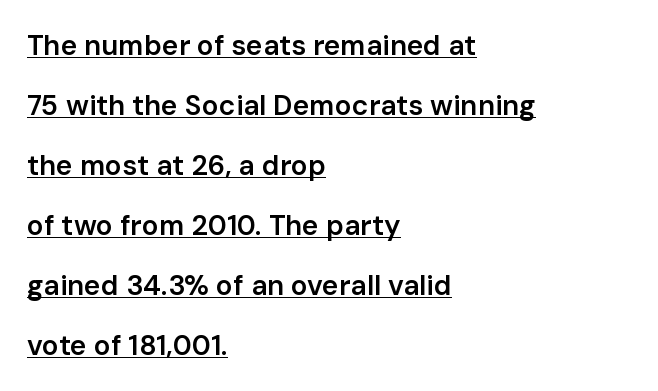
{"serif": "no", "italic": "no", "bold": "semi", "weight": "semibold", "width": "normal", "stroke_contrast": "low", "x_height": "medium", "monospaced": "no", "underline": "yes", "align": "left", "line_spacing": "loose", "line_spacing_ratio": 2.14, "letter_spacing": "normal", "letter_spacing_em": 0.0, "glyph_px": 28}
